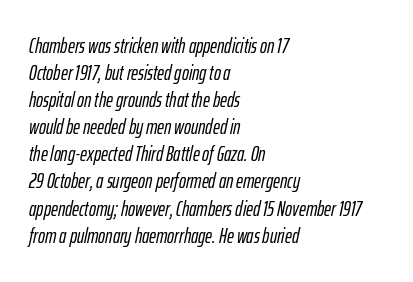
The gap between lines stays unmarked. Line starts are locked; line ends wander. Rendered with sloped, italic letterforms. What stands out about the letter spacing? Nothing — it is the standard amount. Line spacing here is normal.
